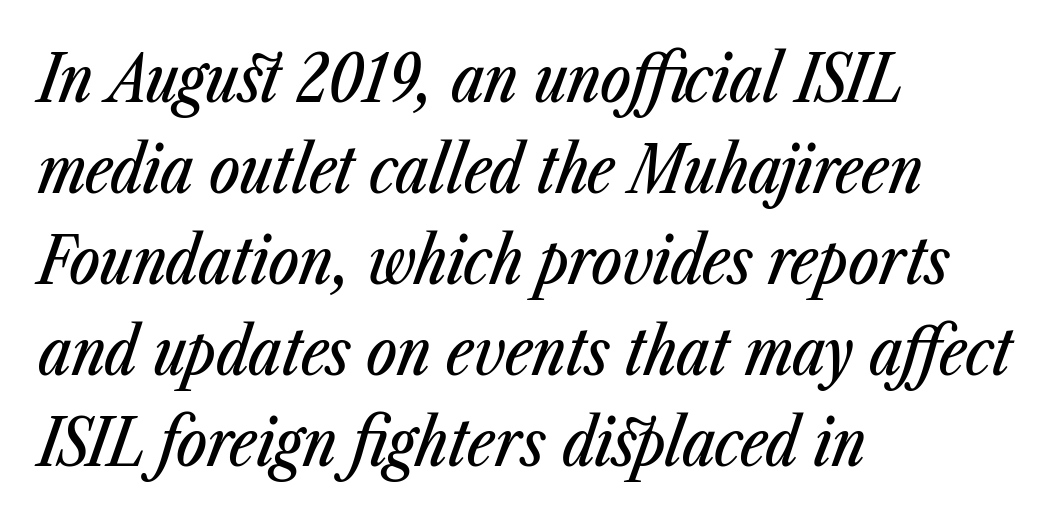
Only glyphs here, with clear space below each row. The whole block is typeset with a tilt. Proportional: the letters do not fall into vertical columns. Characters follow at the spacing the type designer built in. This rendering uses left alignment, leaving the right contour irregular.
